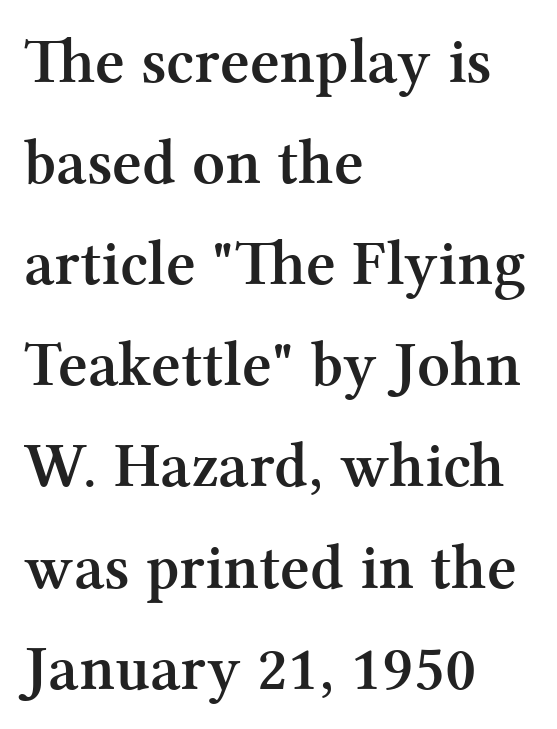
Q: Is the text bold? A: Yes.
Q: Is the text italic (slanted)? A: No, it is upright.
Q: Is the typeface a serif or a sans-serif typeface? A: Serif.
Q: Is the text underlined? A: No.
Q: How is the paragraph aligned? A: Left-aligned.
Q: Is the spacing between letters normal or unusually wide? A: Normal.
Q: Is the spacing between lines tight, normal or loose? A: Normal.
Q: Width (condensed, normal, or wide)? A: Normal.
Q: Stroke contrast? A: Medium.
Q: x-height? A: Medium.
Q: Monospaced? A: No.
